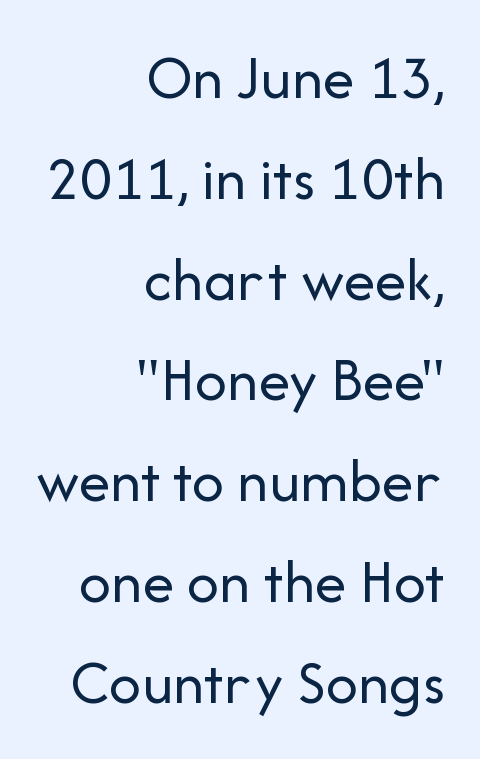
Q: Is the text bold? A: No.
Q: Is the text italic (slanted)? A: No, it is upright.
Q: Is the typeface a serif or a sans-serif typeface? A: Sans-serif.
Q: Is the text underlined? A: No.
Q: How is the paragraph aligned? A: Right-aligned.
Q: Is the spacing between letters normal or unusually wide? A: Normal.
Q: Is the spacing between lines tight, normal or loose? A: Normal.
Q: Width (condensed, normal, or wide)? A: Normal.
Q: Stroke contrast? A: Low.
Q: x-height? A: Medium.
Q: Monospaced? A: No.
